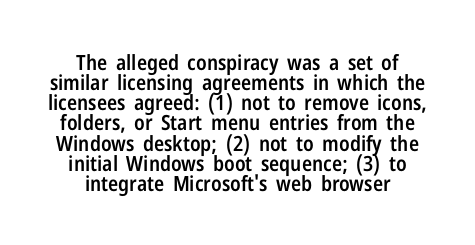
The image shows 21 px text type, upright; set centered, tight line spacing (0.96x), normal letter spacing, not underlined.
